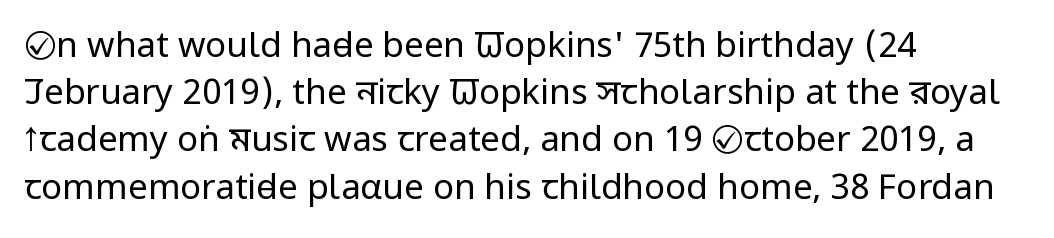
The image shows 35 px regular-weight, condensed sans-serif type, upright; set left-aligned, normal line spacing (1.35x), normal letter spacing, not underlined; low stroke contrast and a large x-height.
